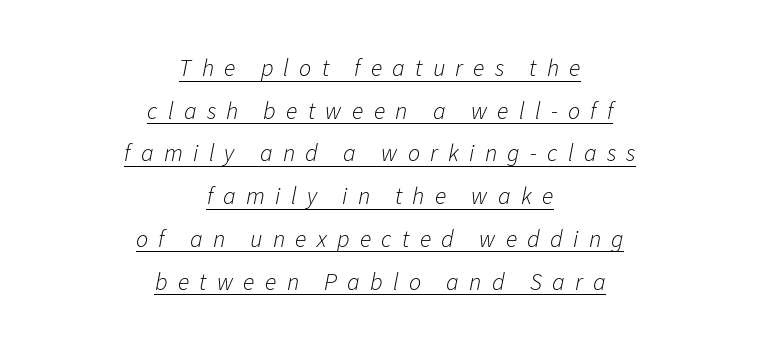
The image shows 24 px text type, italic (leaning right); set centered, line spacing 1.78x, unusually wide letter spacing (+0.43 em), underlined.
